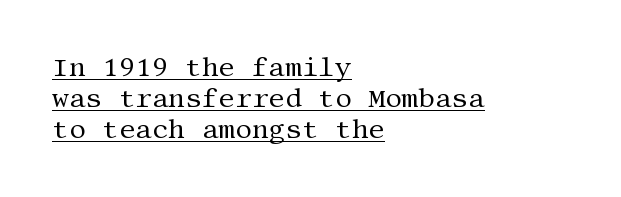
{"italic": "no", "bold": "no", "underline": "yes", "align": "left", "line_spacing_ratio": 1.19, "letter_spacing": "normal", "letter_spacing_em": 0.0, "glyph_px": 26}
